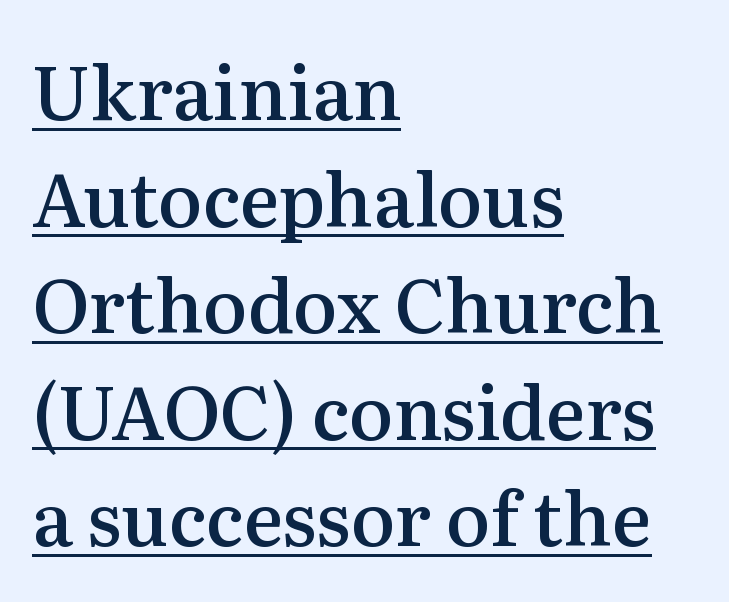
{"serif": "yes", "italic": "no", "bold": "semi", "weight": "semibold", "width": "normal", "stroke_contrast": "medium", "x_height": "medium", "monospaced": "no", "underline": "yes", "align": "left", "line_spacing": "normal", "line_spacing_ratio": 1.44, "letter_spacing": "normal", "letter_spacing_em": 0.0, "glyph_px": 74}
